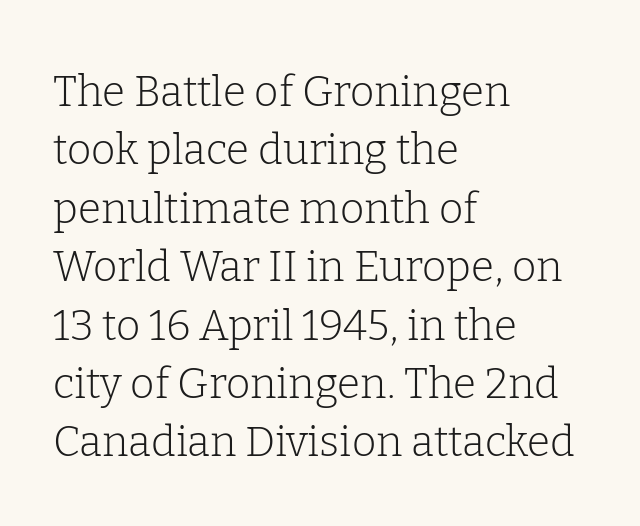
{"serif": "yes", "italic": "no", "bold": "no", "weight": "light", "width": "normal", "stroke_contrast": "low", "x_height": "medium", "monospaced": "no", "underline": "no", "align": "left", "line_spacing": "normal", "line_spacing_ratio": 1.39, "letter_spacing": "normal", "letter_spacing_em": 0.0, "glyph_px": 42}
